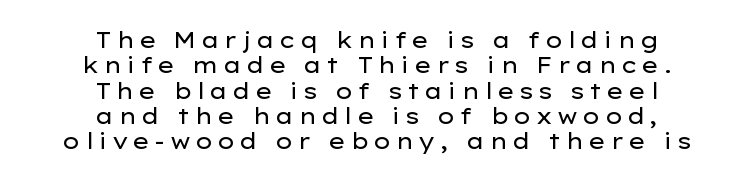
Horizontal alignment here is central, giving a formal, balanced look. The vertical gap from one line to the next is small. Stems and bowls with no extra thickness — not bold. Notice how the stems are strictly vertical — no italics here. Just letters on the line, the space beneath them empty.
